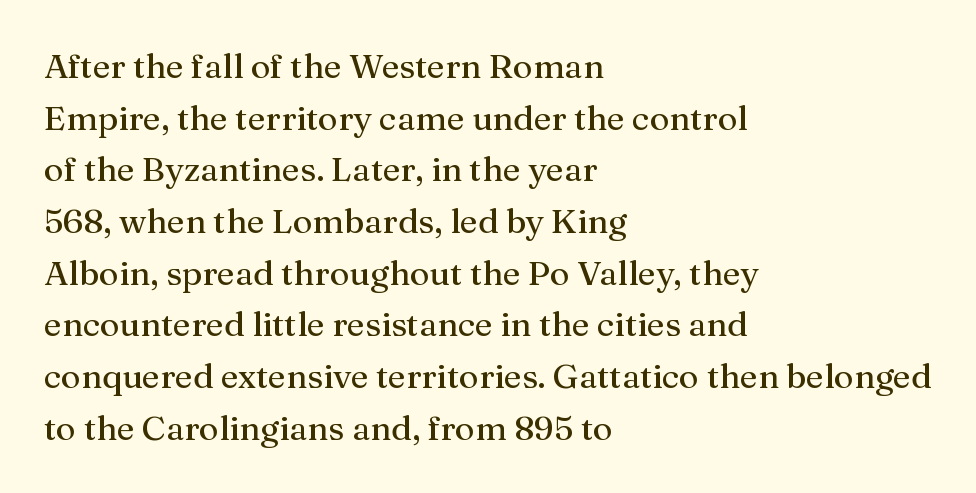
{"serif": "yes", "italic": "no", "width": "normal", "stroke_contrast": "medium", "x_height": "medium", "monospaced": "no", "underline": "no", "align": "left", "line_spacing": "normal", "line_spacing_ratio": 1.52, "letter_spacing": "normal", "letter_spacing_em": 0.0, "glyph_px": 34}
